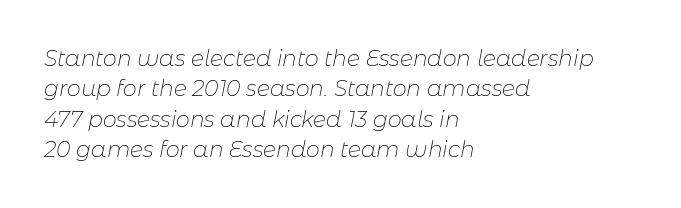
{"italic": "yes", "lean": "right", "slant_degrees": 11, "bold": "no", "underline": "no", "align": "left", "line_spacing": "normal", "line_spacing_ratio": 1.38, "letter_spacing": "normal", "letter_spacing_em": 0.0, "glyph_px": 22}
